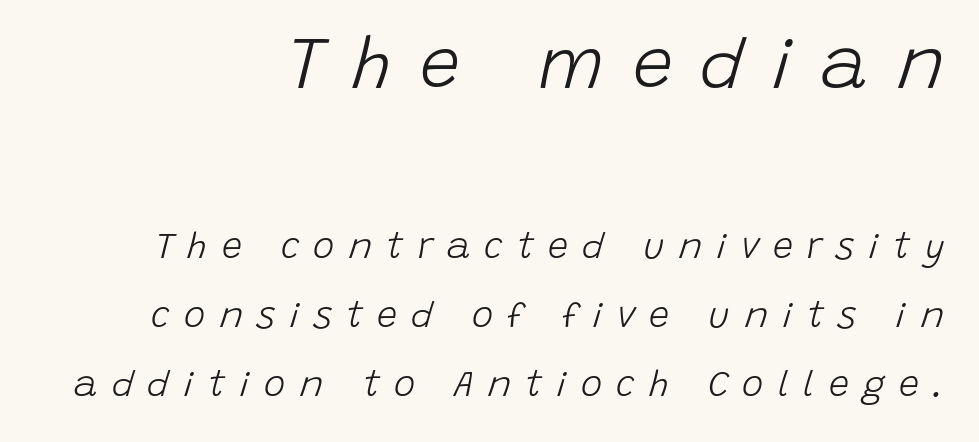
{"italic": "yes", "lean": "right", "slant_degrees": 15, "bold": "no", "weight": "light", "width": "normal", "stroke_contrast": "low", "x_height": "large", "monospaced": "no", "underline": "no", "align": "right", "line_spacing": "loose", "line_spacing_ratio": 1.92, "letter_spacing": "wide", "letter_spacing_em": 0.39, "larger_block": "first", "size_ratio": 2.0, "glyph_px": 72}
